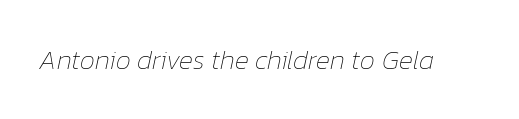
The image shows 27 px text type, italic (leaning right); set normal letter spacing, not underlined.
